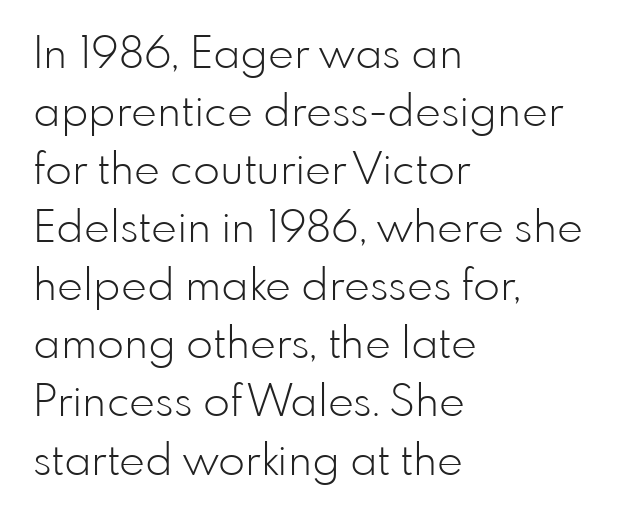
The image shows 44 px light sans-serif type, upright; set left-aligned, normal line spacing (1.32x), normal letter spacing, not underlined; low stroke contrast and a small x-height.
